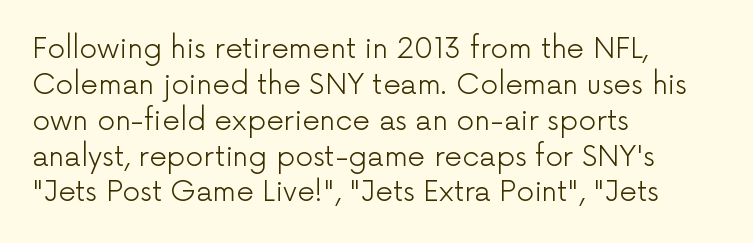
The image shows 28 px light sans-serif type, upright; set left-aligned, normal line spacing (1.28x), normal letter spacing, not underlined; low stroke contrast and a medium x-height.
